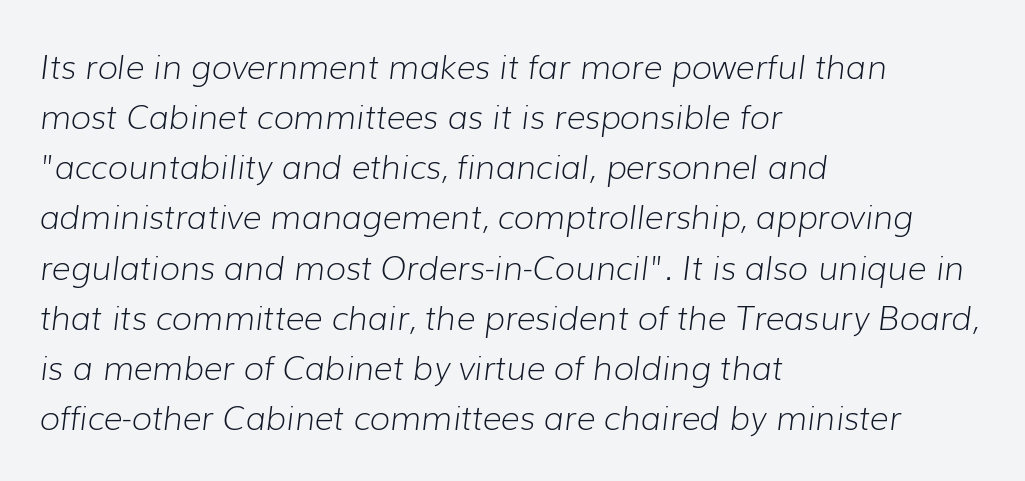
The image shows 33 px light type, italic (leaning right); set left-aligned, normal line spacing (1.52x), normal letter spacing, not underlined; low stroke contrast and a medium x-height.
